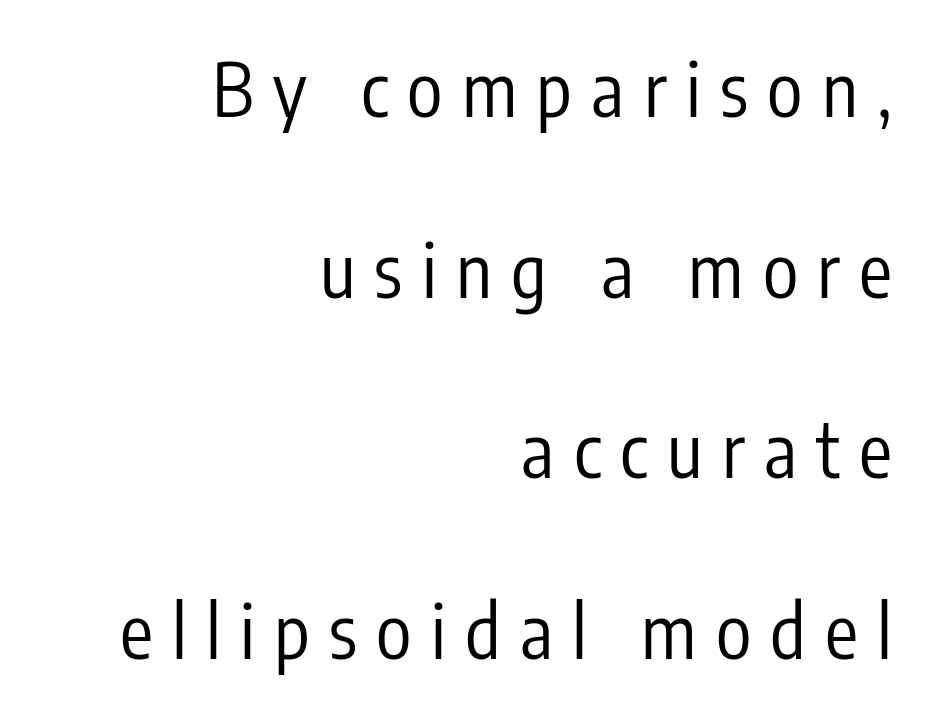
The image shows 74 px regular-weight, condensed sans-serif type, upright; set right-aligned, loose line spacing (2.44x), unusually wide letter spacing (+0.26 em), not underlined; low stroke contrast and a medium x-height.
